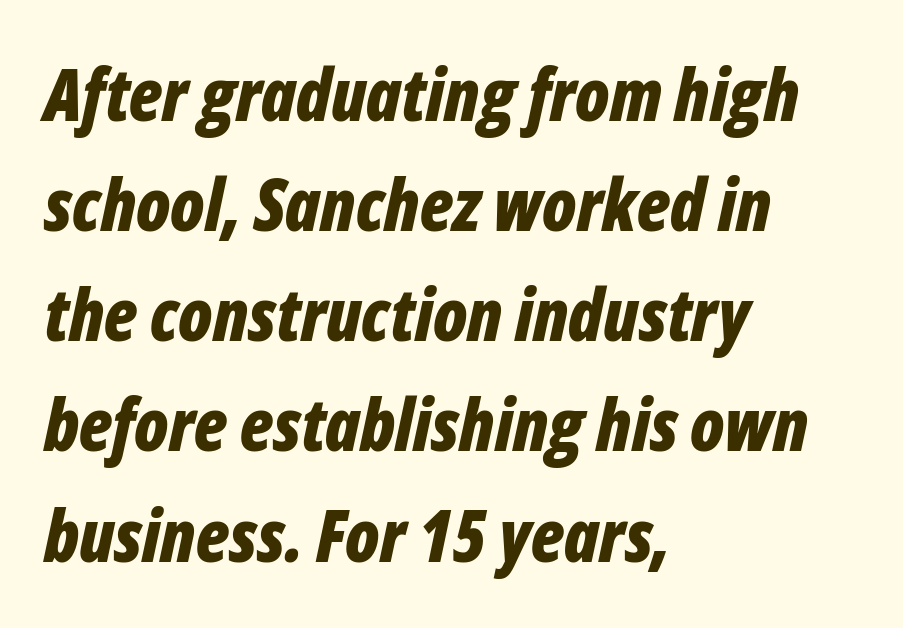
Bold? Absolutely — the strokes are thick and heavy. Italic: yes, the glyphs are oblique. Spacing verdict: proportional, widths tailored to each character. Line beginnings align vertically; line endings do not.
